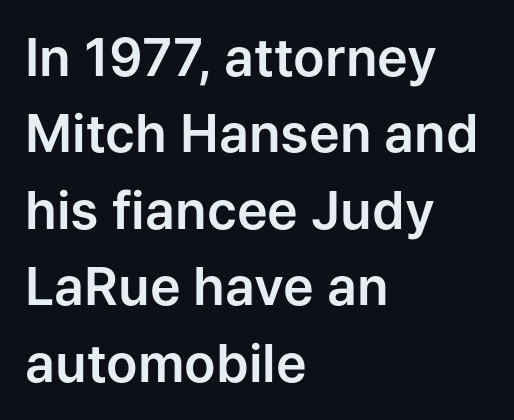
To sum up the face: it is a sans, with no serifs. Rows of type keep a routine distance in the vertical direction. The type sits square on the baseline with zero lean. This sample has the flowing, uneven cadence of proportional lettering. This rendering leaves character spacing at its baseline value.
